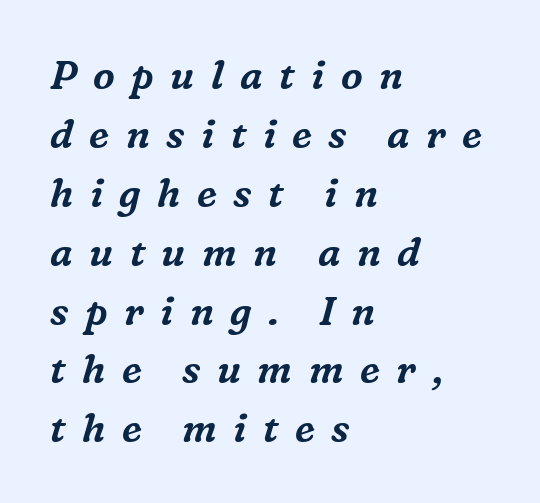
Is the type slanted? Yes — the strokes lean at a clear angle. Casual observation: everything's shoved over to the left. Decoration check: the copy has no underline. Loose tracking; the words dissolve into strings of separated letters.
